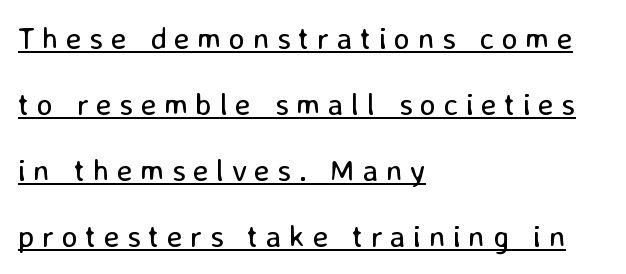
Q: Is the text bold? A: No.
Q: Is the text italic (slanted)? A: No, it is upright.
Q: Is the typeface a serif or a sans-serif typeface? A: Sans-serif.
Q: Is the text underlined? A: Yes.
Q: How is the paragraph aligned? A: Left-aligned.
Q: Is the spacing between letters normal or unusually wide? A: Unusually wide.
Q: Is the spacing between lines tight, normal or loose? A: Loose.
Q: Width (condensed, normal, or wide)? A: Normal.
Q: Stroke contrast? A: Low.
Q: x-height? A: Medium.
Q: Monospaced? A: No.
